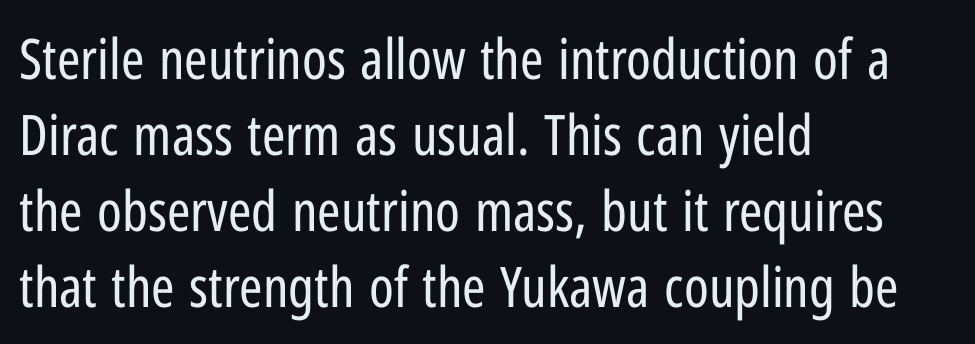
{"serif": "no", "italic": "no", "bold": "no", "weight": "regular", "width": "condensed", "stroke_contrast": "low", "x_height": "medium", "monospaced": "no", "underline": "no", "align": "left", "line_spacing": "normal", "line_spacing_ratio": 1.36, "letter_spacing": "normal", "letter_spacing_em": 0.0, "glyph_px": 56}
